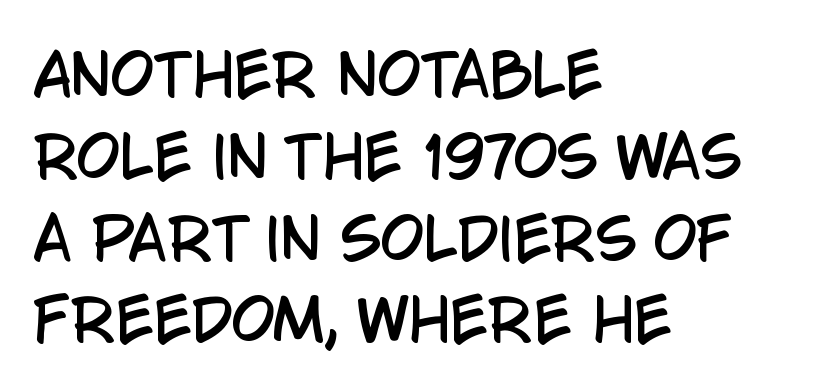
The image shows 56 px condensed sans-serif type, upright; set left-aligned, normal line spacing (1.46x), normal letter spacing, not underlined; low stroke contrast and a large x-height.
